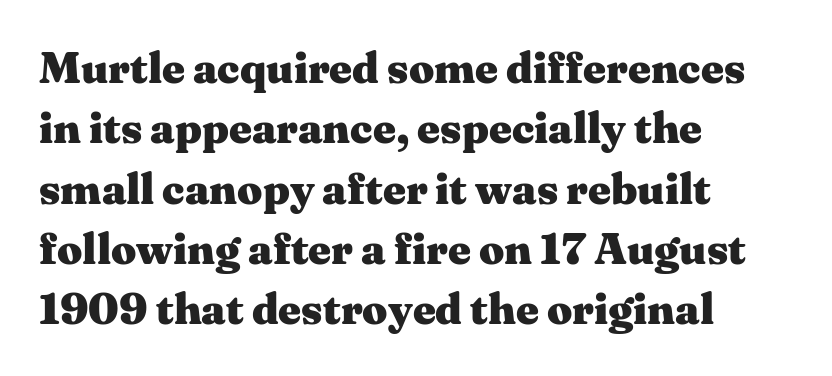
The rendering uses natural spacing where letterforms have individual widths. Is the type bold? Yes — the strokes are clearly thick and heavy. The characters display serif detailing at their extremities. Short note: letters normally spaced.
